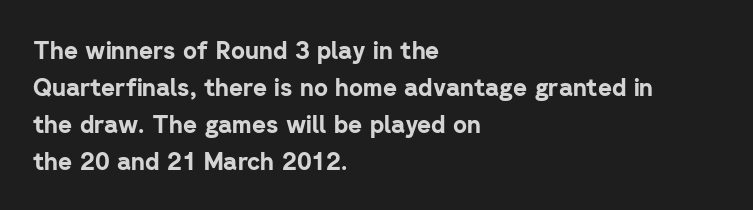
{"italic": "no", "bold": "yes", "underline": "no", "align": "left", "line_spacing": "normal", "line_spacing_ratio": 1.54, "letter_spacing": "normal", "letter_spacing_em": 0.0, "glyph_px": 24}
